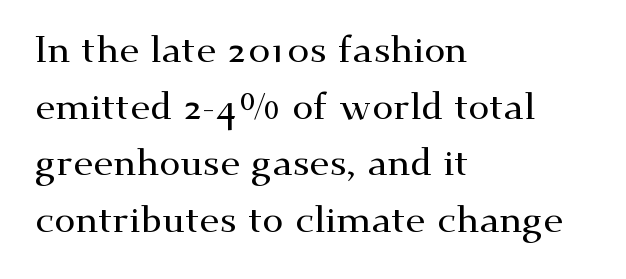
{"serif": "yes", "italic": "no", "width": "wide", "stroke_contrast": "medium", "x_height": "small", "monospaced": "no", "underline": "no", "align": "left", "line_spacing": "normal", "line_spacing_ratio": 1.49, "letter_spacing": "normal", "letter_spacing_em": 0.0, "glyph_px": 38}
